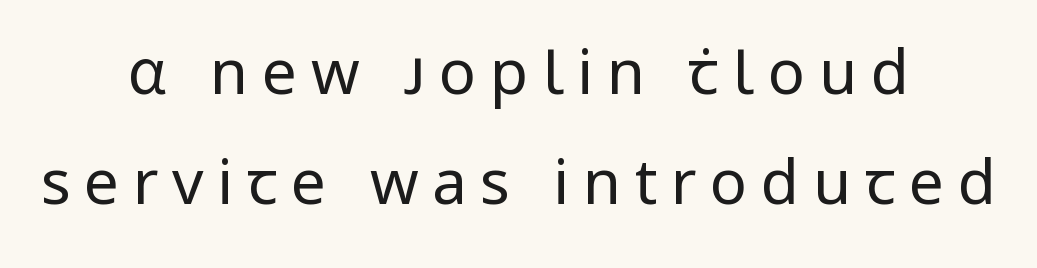
Q: Is the text bold? A: No.
Q: Is the text italic (slanted)? A: No, it is upright.
Q: Is the typeface a serif or a sans-serif typeface? A: Sans-serif.
Q: Is the text underlined? A: No.
Q: How is the paragraph aligned? A: Centered.
Q: Is the spacing between letters normal or unusually wide? A: Unusually wide.
Q: Width (condensed, normal, or wide)? A: Normal.
Q: Stroke contrast? A: Low.
Q: x-height? A: Medium.
Q: Monospaced? A: No.
